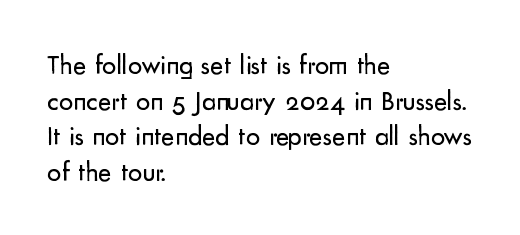
The line-height multiplier appears to be the usual default. No italicization has been applied; the sample stays upright. A typesetter would call this proportional, since set widths differ per character. Underline: absent. The gaps between neighbouring characters are ordinary and unremarkable.
